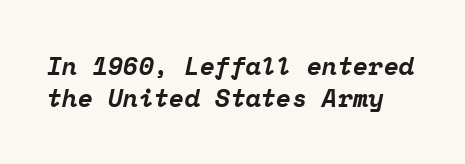
Slanted lettering throughout. Students, this is bold: see how much ink each stroke carries. Glance below the letters and you will spot only blank space. Regular leading. Standard letterfit; no display-style spreading of the glyphs.
